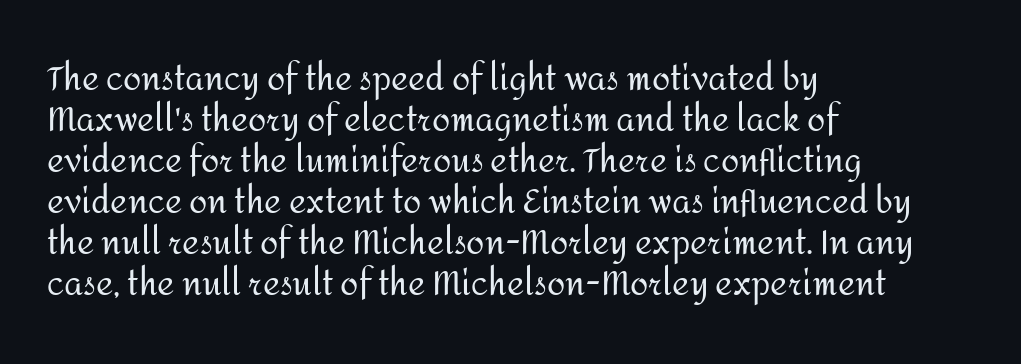
The strip under each line holds only bare page. Letterform terminals end flat and unadorned throughout the passage. You could not count columns in this text — the font is proportionally spaced. Stems and bowls with no extra thickness — not bold.
